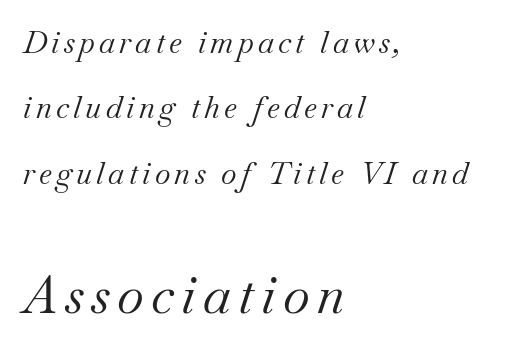
The image shows 52 px regular-weight serif type, italic (leaning right); set left-aligned, loose line spacing (2.18x), not underlined; the second (bottom) block is 1.73x larger; medium stroke contrast and a small x-height.
